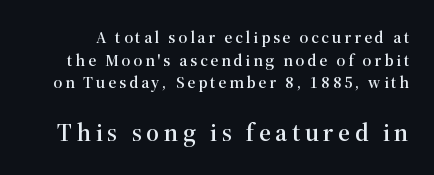
Rule under the text: the space is simply empty. Notice how the stems are strictly vertical — no italics here. The more generous point size was reserved for the lower chunk. Summary of vertical rhythm: regular, with standard interline spacing.
